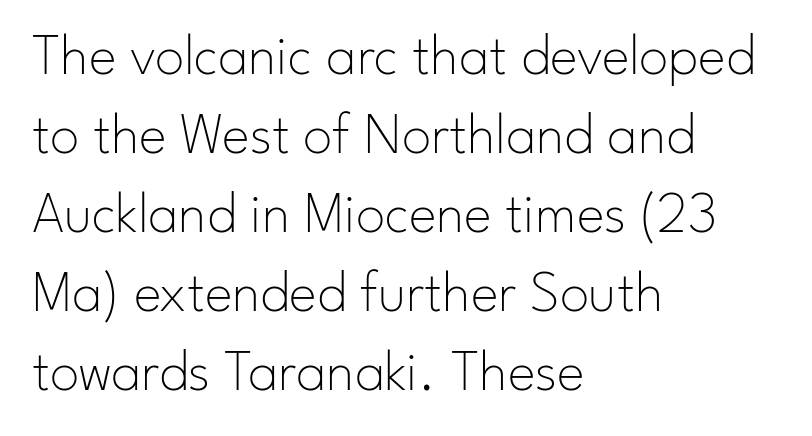
{"serif": "no", "italic": "no", "bold": "no", "weight": "thin", "width": "normal", "stroke_contrast": "low", "x_height": "small", "monospaced": "no", "underline": "no", "align": "left", "line_spacing": "normal", "line_spacing_ratio": 1.34, "letter_spacing": "normal", "letter_spacing_em": 0.0, "glyph_px": 59}
